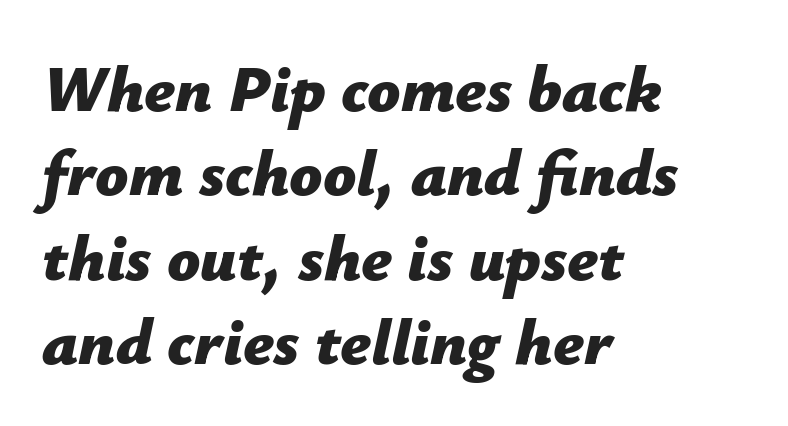
{"italic": "yes", "lean": "right", "slant_degrees": 12, "bold": "yes", "weight": "bold", "width": "normal", "stroke_contrast": "low", "x_height": "medium", "monospaced": "no", "underline": "no", "align": "left", "line_spacing": "normal", "line_spacing_ratio": 1.3, "letter_spacing": "normal", "letter_spacing_em": 0.0, "glyph_px": 65}
